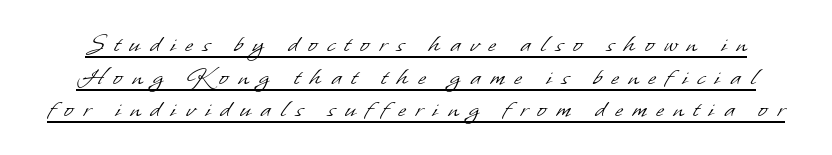
{"bold": "no", "underline": "yes", "line_spacing_ratio": 1.21, "letter_spacing": "wide", "letter_spacing_em": 0.37, "glyph_px": 27}
